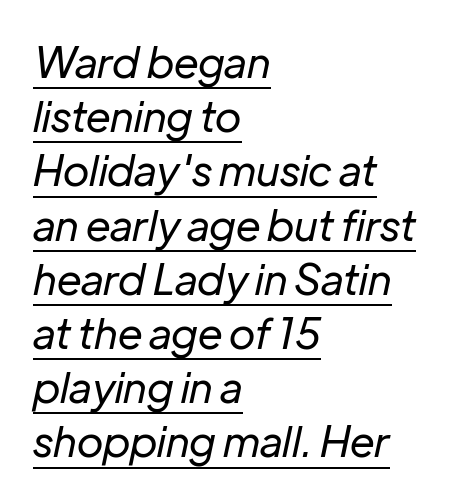
The image shows 42 px regular-weight type, italic (leaning right); set left-aligned, normal line spacing (1.29x), normal letter spacing, underlined; low stroke contrast and a medium x-height.
